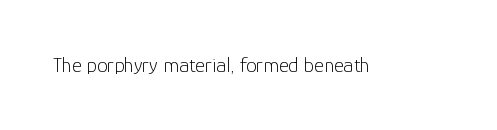
{"italic": "no", "bold": "no", "underline": "no", "letter_spacing": "normal", "letter_spacing_em": 0.0, "glyph_px": 21}
